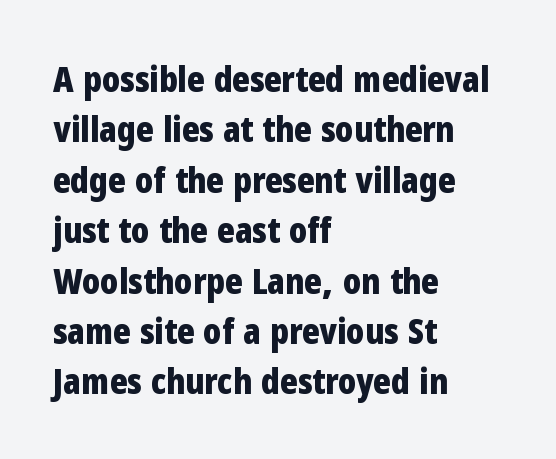
The image shows 36 px bold, condensed sans-serif type, upright; set left-aligned, normal line spacing (1.4x), normal letter spacing, not underlined; low stroke contrast and a medium x-height.
